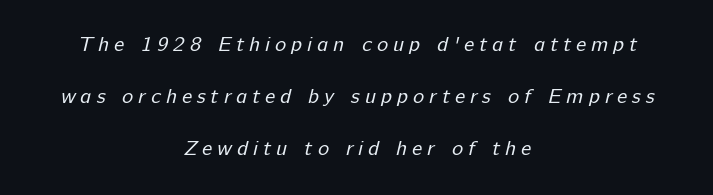
The image shows 21 px text type; set centered, loose line spacing (2.48x), unusually wide letter spacing (+0.24 em), not underlined.
